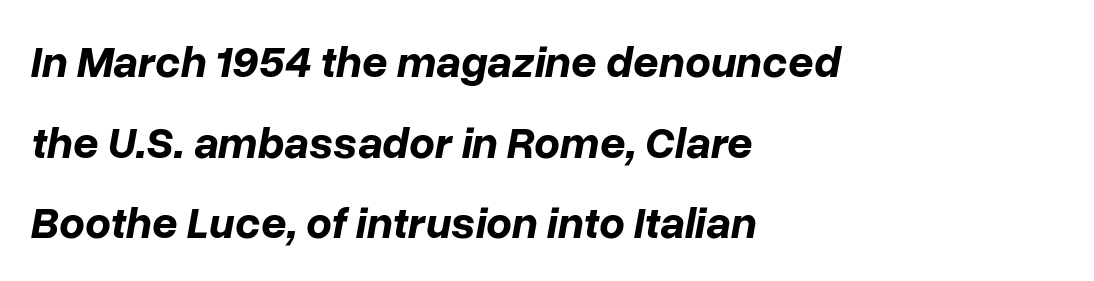
Each letter keeps its own natural width here, so spacing adapts to shape. One-word summary of the alignment: left. Its strokes are broad and dark, the hallmark of bold type. There is no visible air inserted between adjacent glyphs.
